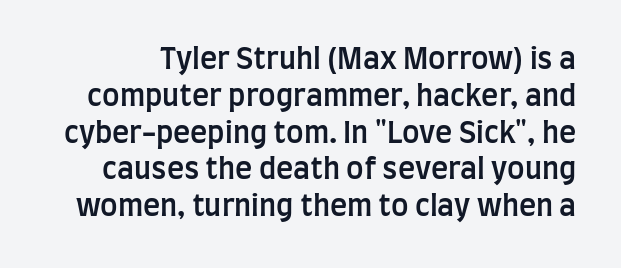
Q: Is the text bold? A: Semi-bold.
Q: Is the text italic (slanted)? A: No, it is upright.
Q: Is the typeface a serif or a sans-serif typeface? A: Sans-serif.
Q: Is the text underlined? A: No.
Q: Is the spacing between letters normal or unusually wide? A: Normal.
Q: Is the spacing between lines tight, normal or loose? A: Normal.
Q: Width (condensed, normal, or wide)? A: Condensed.
Q: Stroke contrast? A: Low.
Q: x-height? A: Large.
Q: Monospaced? A: No.
